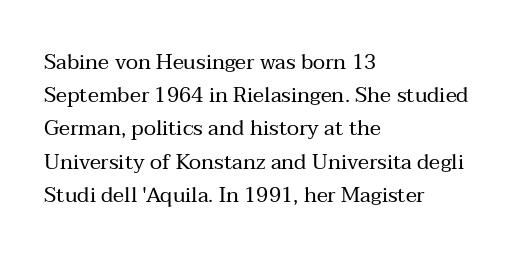
{"italic": "no", "bold": "no", "underline": "no", "align": "left", "line_spacing": "normal", "line_spacing_ratio": 1.58, "letter_spacing": "normal", "letter_spacing_em": 0.0, "glyph_px": 21}
